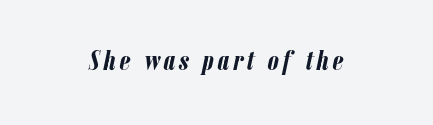
Q: Is the text bold? A: Yes.
Q: Is the text italic (slanted)? A: Yes, it leans right by about 12 degrees.
Q: Is the text underlined? A: No.
Q: Width (condensed, normal, or wide)? A: Condensed.
Q: Stroke contrast? A: Low.
Q: x-height? A: Medium.
Q: Monospaced? A: No.
